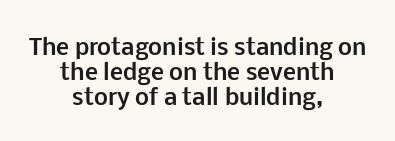
The image shows 22 px bold type, upright; set centered, tight line spacing (1.13x), normal letter spacing, not underlined.
